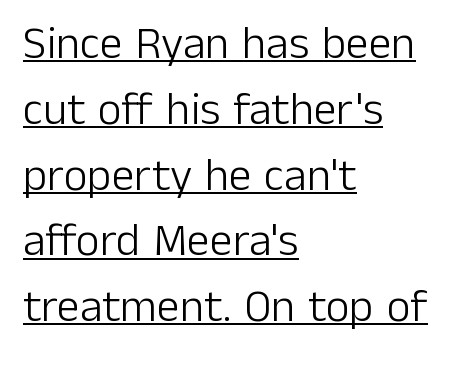
The image shows 46 px light sans-serif type, upright; set left-aligned, normal line spacing (1.43x), normal letter spacing, underlined; low stroke contrast and a medium x-height.
